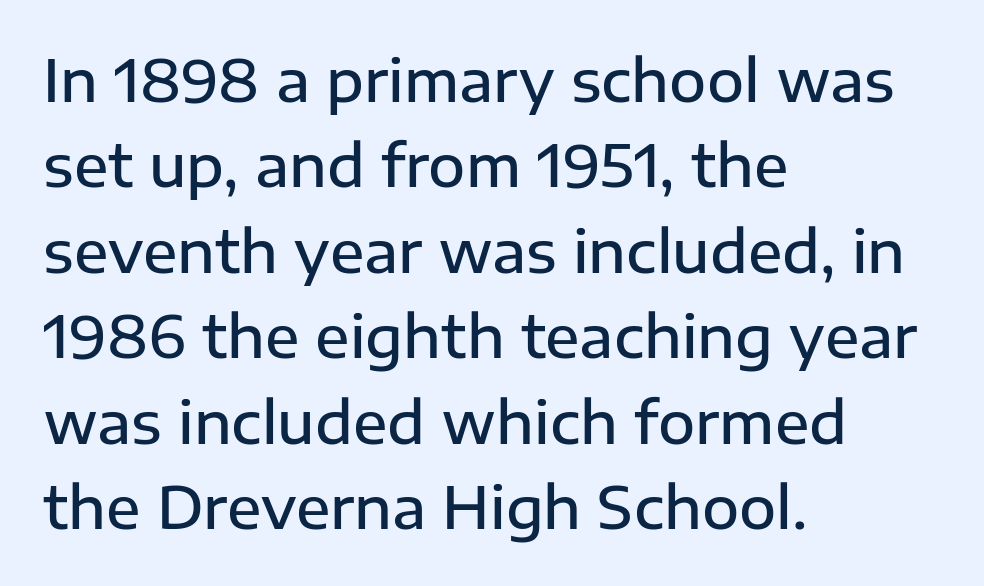
Q: Is the text bold? A: Semi-bold.
Q: Is the text italic (slanted)? A: No, it is upright.
Q: Is the typeface a serif or a sans-serif typeface? A: Sans-serif.
Q: Is the text underlined? A: No.
Q: How is the paragraph aligned? A: Left-aligned.
Q: Is the spacing between letters normal or unusually wide? A: Normal.
Q: Is the spacing between lines tight, normal or loose? A: Normal.
Q: Width (condensed, normal, or wide)? A: Normal.
Q: Stroke contrast? A: Low.
Q: x-height? A: Medium.
Q: Monospaced? A: No.
